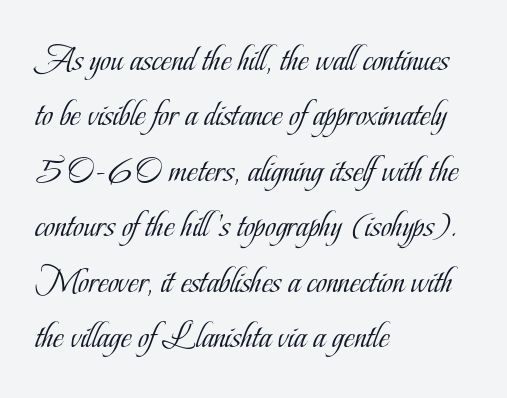
The image shows 37 px light, condensed serif type; set left-aligned, normal line spacing (1.5x), normal letter spacing, not underlined; low stroke contrast and a small x-height.
